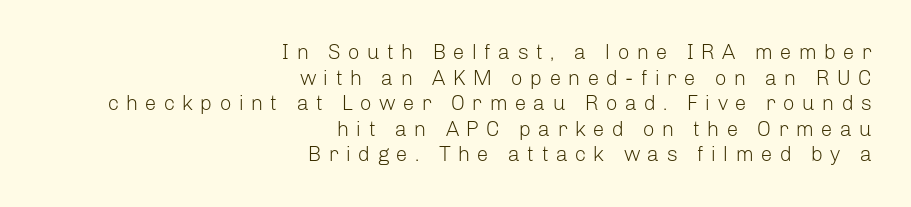
{"italic": "no", "bold": "no", "underline": "no", "align": "right", "line_spacing_ratio": 1.22, "letter_spacing": "wide", "letter_spacing_em": 0.33, "glyph_px": 21}
